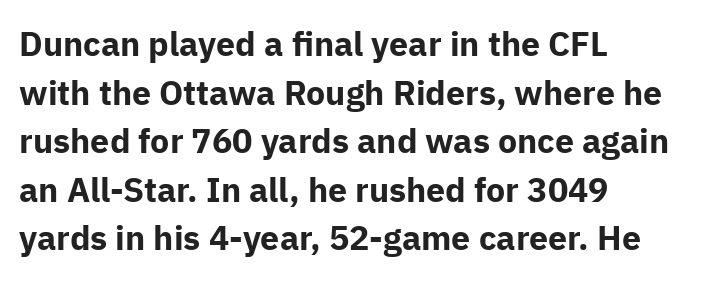
The image shows 34 px bold sans-serif type, upright; set left-aligned, normal line spacing (1.43x), normal letter spacing, not underlined; low stroke contrast and a medium x-height.
